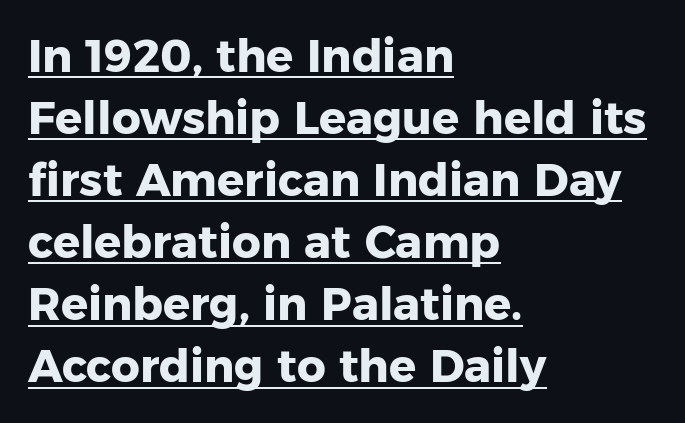
The face used here is proportionally spaced, like ordinary book or web type. The rendered words wear a rule along their underside. Here the glyphs are tracked normally, forming tight word shapes. Whoever set this chose a conventional vertical rhythm.
